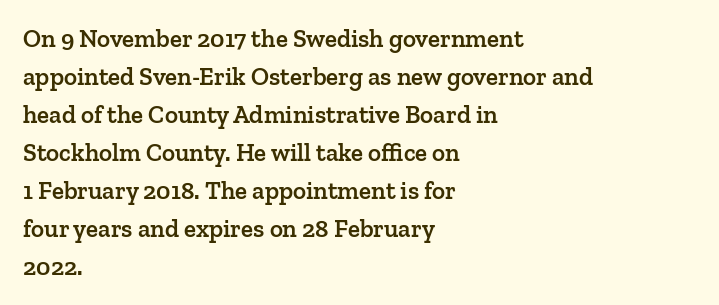
Q: Is the text bold? A: Semi-bold.
Q: Is the text italic (slanted)? A: No, it is upright.
Q: Is the text underlined? A: No.
Q: How is the paragraph aligned? A: Left-aligned.
Q: Is the spacing between letters normal or unusually wide? A: Normal.
Q: Is the spacing between lines tight, normal or loose? A: Normal.
